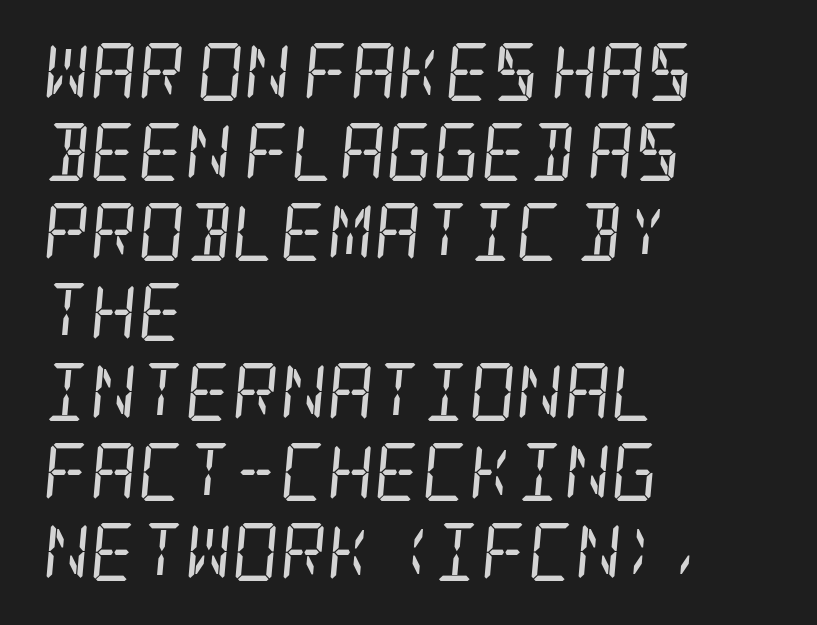
{"serif": "yes", "italic": "yes", "lean": "right", "slant_degrees": 5, "bold": "no", "weight": "regular", "width": "condensed", "stroke_contrast": "low", "x_height": "large", "underline": "no", "align": "left", "line_spacing": "normal", "line_spacing_ratio": 1.38, "letter_spacing": "normal", "letter_spacing_em": 0.0, "glyph_px": 58}
